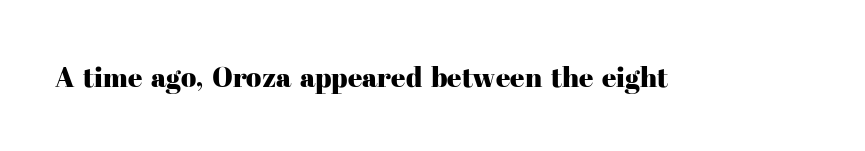
The image shows 28 px serif type, upright; set normal letter spacing, not underlined; high stroke contrast and a medium x-height.
